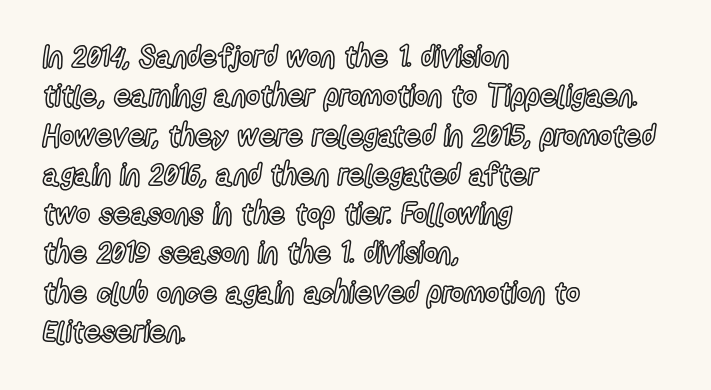
Q: Is the text italic (slanted)? A: Yes.
Q: Is the text underlined? A: No.
Q: How is the paragraph aligned? A: Left-aligned.
Q: Is the spacing between letters normal or unusually wide? A: Normal.
Q: Is the spacing between lines tight, normal or loose? A: Normal.
Q: Width (condensed, normal, or wide)? A: Condensed.
Q: x-height? A: Medium.
Q: Monospaced? A: No.
